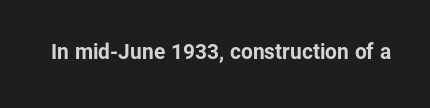
The letterforms sit shoulder to shoulder at normal distance. These lines were composed using upright roman letters. Check the space under the baseline: it is left empty. The sample has been set heavy, in full bold.
